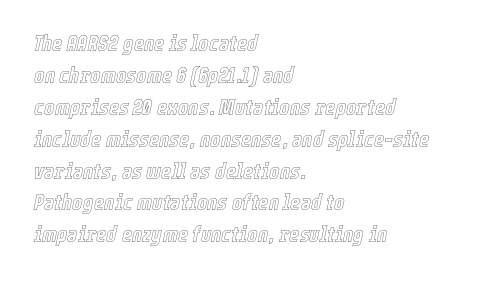
The rag falls on the right side of this text block. Notice how the stems are inclined rather than vertical — that's the hallmark of italics. Honestly, the letter spacing is just normal — you wouldn't notice it. Line spacing here is normal.
